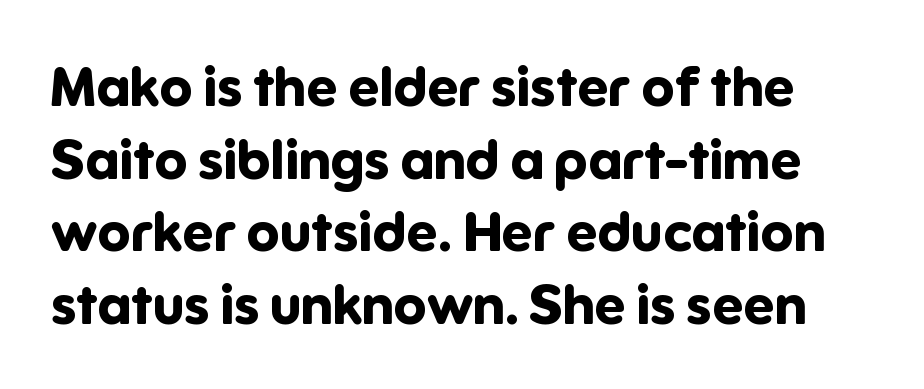
The sample has been set heavy, in full bold. Clear beneath every line of the passage. Proportional: the letters do not fall into vertical columns. Default kerning and tracking; the words read as compact shapes. Every stem runs plumb, perpendicular to the baseline. Examine the stroke ends and you'll find no serifs.
